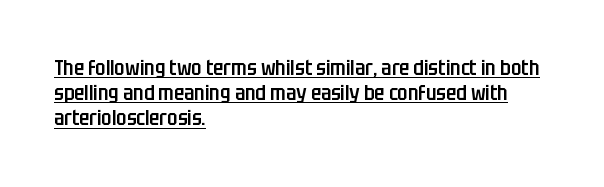
{"italic": "no", "bold": "semi", "underline": "yes", "align": "left", "line_spacing_ratio": 1.2, "letter_spacing": "normal", "letter_spacing_em": 0.0, "glyph_px": 21}
